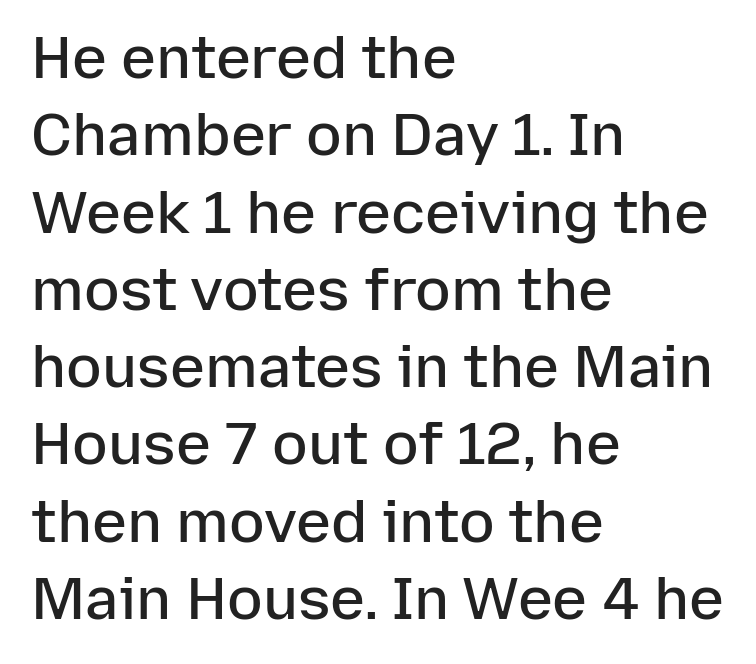
Do the characters align in a grid? No, the font is proportional. Is there much room between lines? A standard amount, neither cramped nor airy. There is no visible air inserted between adjacent glyphs. Firm but not heavy-handed strokes: this text is semibold.
